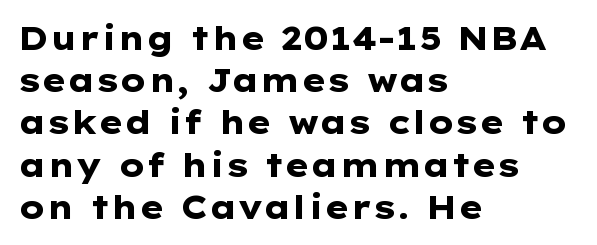
The image shows 32 px heavy, wide sans-serif type, upright; set left-aligned, normal line spacing (1.32x), normal letter spacing, not underlined; low stroke contrast and a medium x-height.
